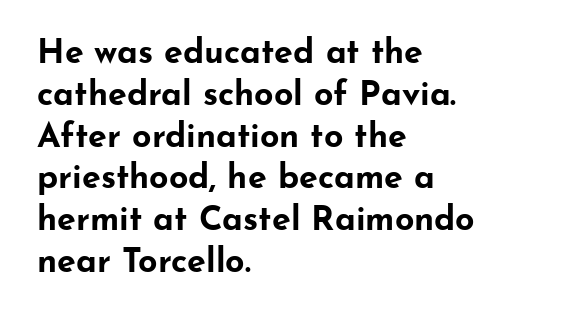
{"serif": "no", "italic": "no", "bold": "yes", "weight": "bold", "width": "wide", "stroke_contrast": "low", "x_height": "small", "monospaced": "no", "underline": "no", "align": "left", "line_spacing_ratio": 1.23, "letter_spacing": "normal", "letter_spacing_em": 0.0, "glyph_px": 34}
